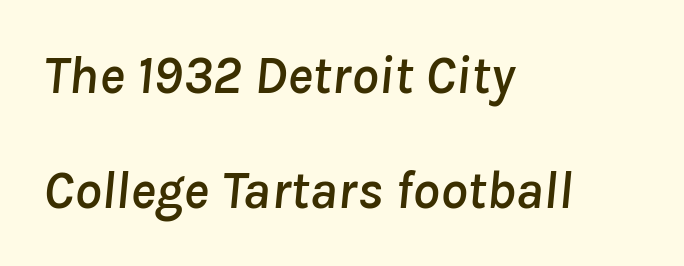
A typesetter would call this leading open, well beyond the default. Emphasis-style slanted type is in use. Spacing verdict: proportional, widths tailored to each character. The ragged edge is on the right, which tells us the setting is flush left.
